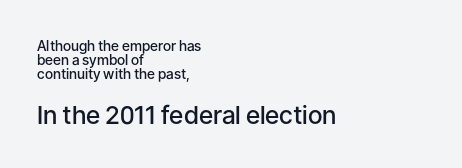
{"italic": "no", "bold": "semi", "underline": "no", "align": "left", "line_spacing": "tight", "line_spacing_ratio": 1.0, "letter_spacing": "normal", "letter_spacing_em": 0.0, "larger_block": "second", "size_ratio": 1.79, "glyph_px": 25}
